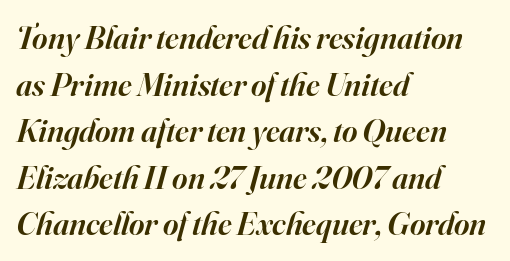
{"serif": "yes", "italic": "yes", "lean": "right", "slant_degrees": 16, "bold": "semi", "weight": "semibold", "width": "normal", "stroke_contrast": "high", "x_height": "small", "monospaced": "no", "underline": "no", "align": "left", "line_spacing": "normal", "line_spacing_ratio": 1.41, "letter_spacing": "normal", "letter_spacing_em": 0.0, "glyph_px": 33}
